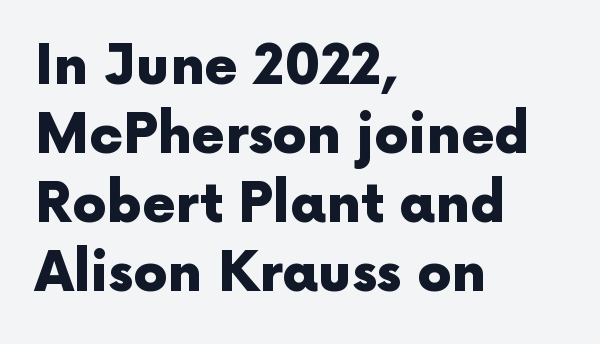
The image shows 54 px heavy sans-serif type, upright; set left-aligned, normal line spacing (1.28x), normal letter spacing, not underlined; a medium x-height.
